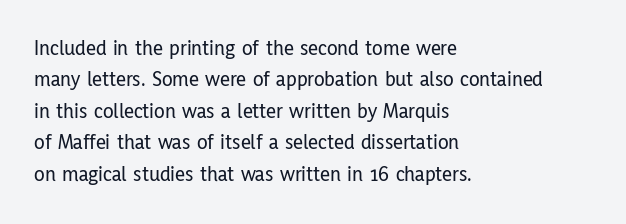
Q: Is the text italic (slanted)? A: No, it is upright.
Q: Is the text underlined? A: No.
Q: How is the paragraph aligned? A: Left-aligned.
Q: Is the spacing between letters normal or unusually wide? A: Normal.
Q: Is the spacing between lines tight, normal or loose? A: Normal.
